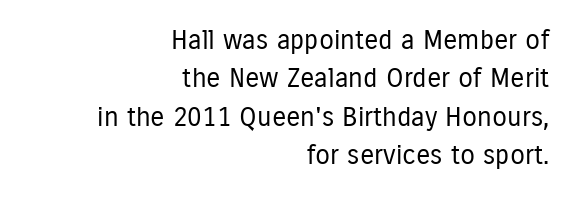
{"italic": "no", "bold": "no", "underline": "no", "align": "right", "line_spacing": "normal", "line_spacing_ratio": 1.42, "letter_spacing": "normal", "letter_spacing_em": 0.0, "glyph_px": 27}
